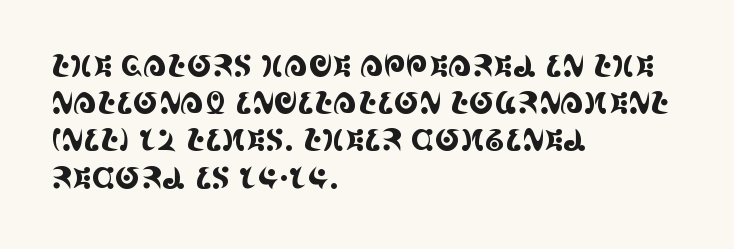
The image shows 30 px condensed serif type, upright; set left-aligned, line spacing 1.24x, normal letter spacing, not underlined; a large x-height.
